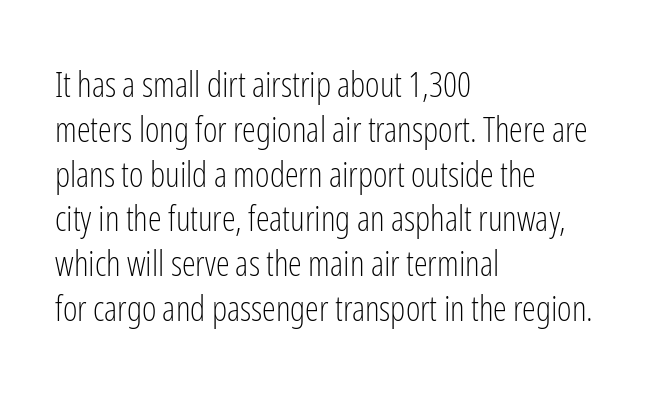
The image shows 35 px light, condensed sans-serif type, upright; set left-aligned, normal line spacing (1.28x), normal letter spacing, not underlined; low stroke contrast and a medium x-height.
